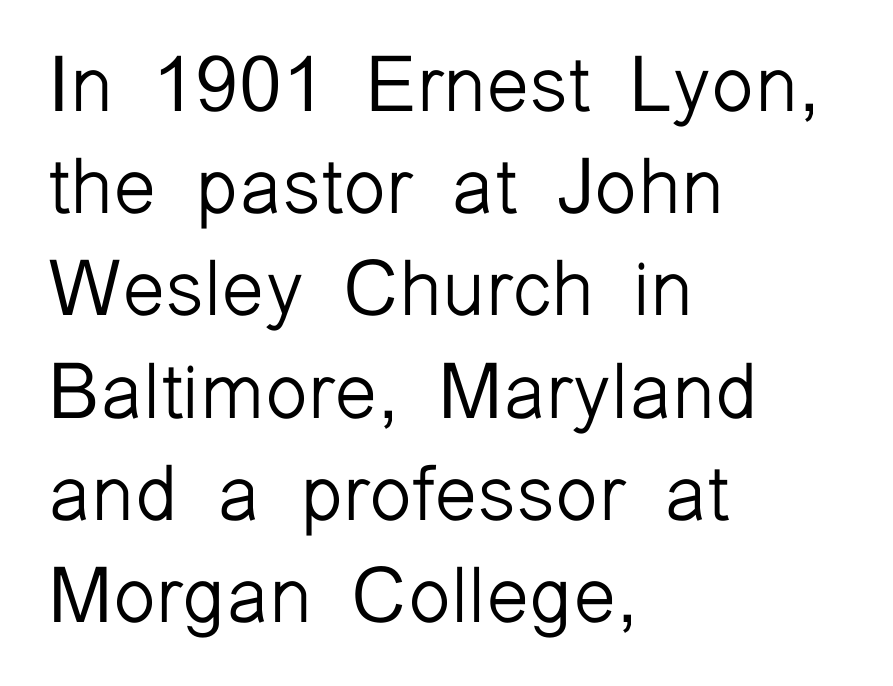
Q: Is the text bold? A: No.
Q: Is the text italic (slanted)? A: No, it is upright.
Q: Is the typeface a serif or a sans-serif typeface? A: Sans-serif.
Q: Is the text underlined? A: No.
Q: How is the paragraph aligned? A: Left-aligned.
Q: Is the spacing between letters normal or unusually wide? A: Normal.
Q: Is the spacing between lines tight, normal or loose? A: Normal.
Q: Width (condensed, normal, or wide)? A: Normal.
Q: Stroke contrast? A: Low.
Q: x-height? A: Medium.
Q: Monospaced? A: No.
